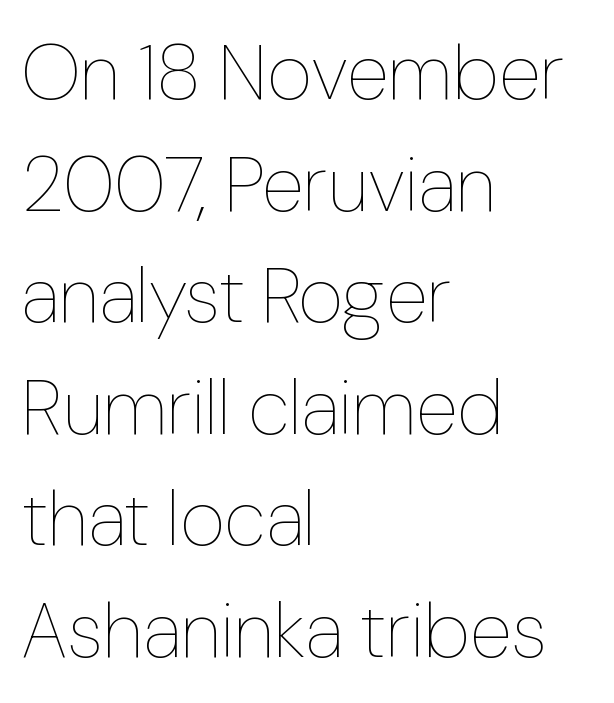
Q: Is the text bold? A: No.
Q: Is the text italic (slanted)? A: No, it is upright.
Q: Is the text underlined? A: No.
Q: How is the paragraph aligned? A: Left-aligned.
Q: Is the spacing between letters normal or unusually wide? A: Normal.
Q: Is the spacing between lines tight, normal or loose? A: Normal.
Q: Width (condensed, normal, or wide)? A: Normal.
Q: Stroke contrast? A: Low.
Q: x-height? A: Medium.
Q: Monospaced? A: No.
